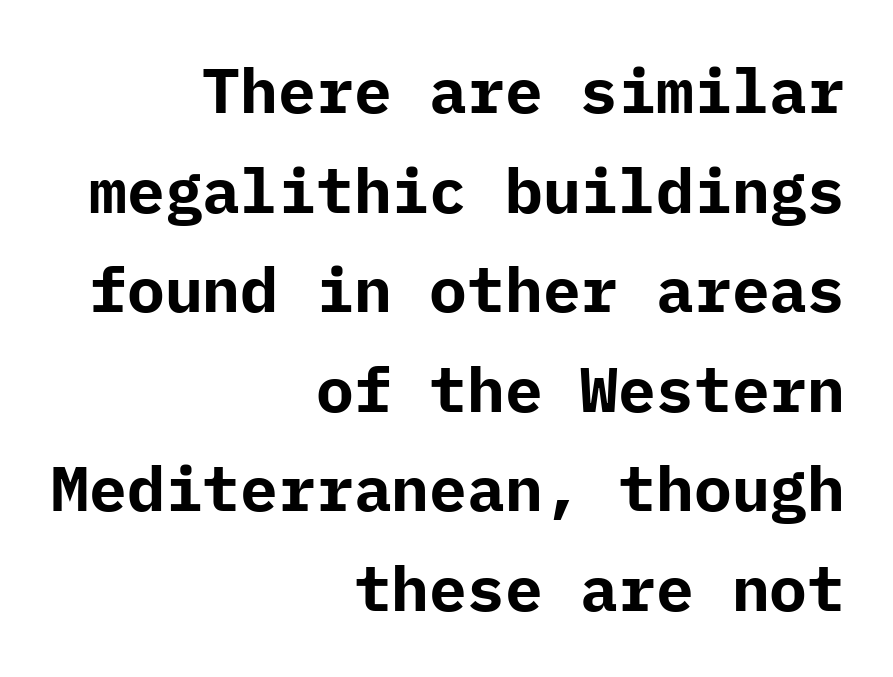
Bare-footed words on every line. The designer went with a sans here, leaving each stem footless. Students, observe: this is what conventionally led text looks like. Italic: no, the glyphs are upright roman. The sample has been set heavy, in full bold.
